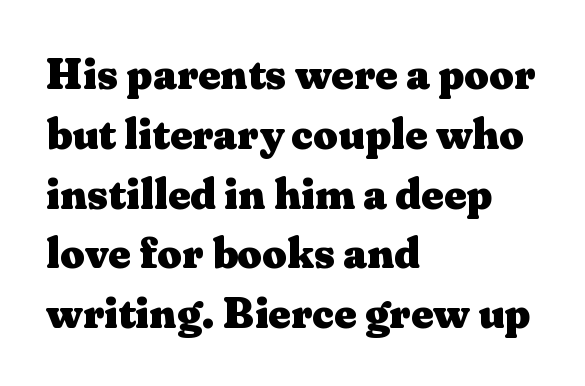
Q: Is the text bold? A: Yes.
Q: Is the text italic (slanted)? A: No, it is upright.
Q: Is the typeface a serif or a sans-serif typeface? A: Serif.
Q: Is the text underlined? A: No.
Q: How is the paragraph aligned? A: Left-aligned.
Q: Is the spacing between letters normal or unusually wide? A: Normal.
Q: Is the spacing between lines tight, normal or loose? A: Normal.
Q: Width (condensed, normal, or wide)? A: Wide.
Q: Stroke contrast? A: Medium.
Q: x-height? A: Medium.
Q: Monospaced? A: No.
